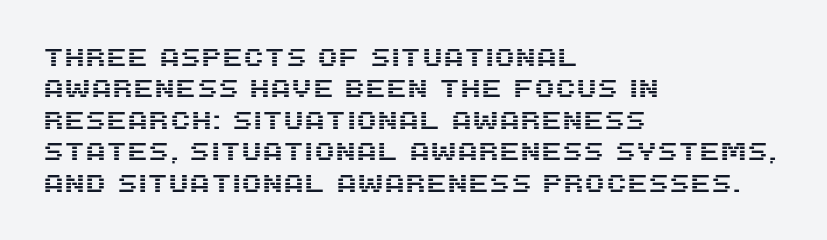
Q: Is the text italic (slanted)? A: No, it is upright.
Q: Is the text underlined? A: No.
Q: How is the paragraph aligned? A: Left-aligned.
Q: Is the spacing between letters normal or unusually wide? A: Normal.
Q: Is the spacing between lines tight, normal or loose? A: Normal.
